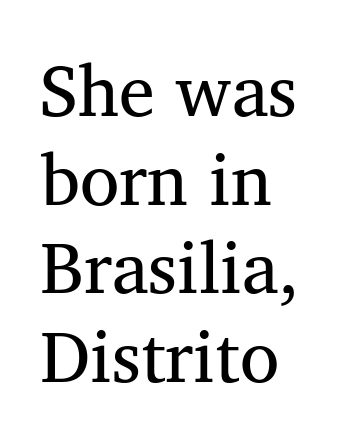
Nobody touched the tracking dial on this one. Nothing heavy about these letters — not bold at all. Is there any slant? The stems are plumb. The letters advance in unequal steps, a hallmark of proportional type. Short and long lines alike share a common starting point at left. Each row of text sits above clean, open space.
